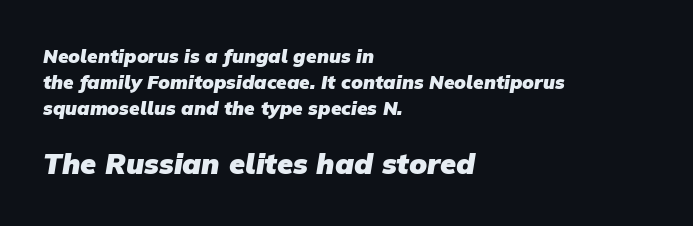
The image shows 29 px heavy sans-serif type; set left-aligned, normal line spacing (1.37x), normal letter spacing, not underlined; the second (bottom) block is 1.53x larger; low stroke contrast and a medium x-height.
